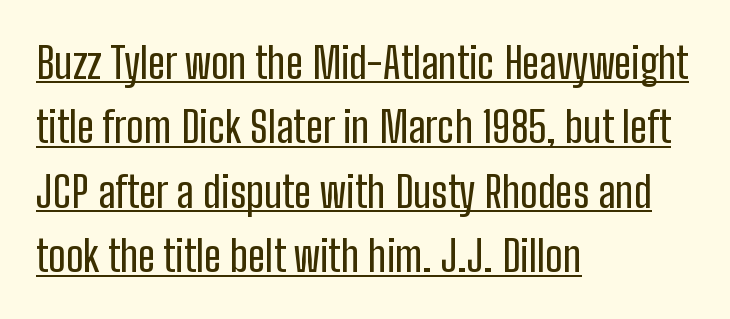
Note the varied advance widths — an 'i' is clearly narrower than an 'm'. Typeset ragged right — the left edge is the straight one. Grotesque or geometric, the face here clearly has no serifs. Nope, not italic — everything's standing straight.
